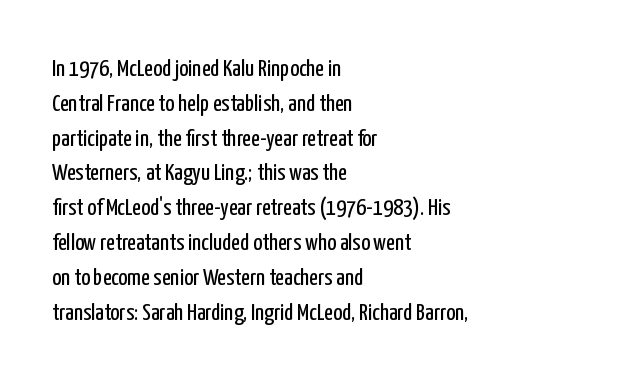
The image shows 24 px text type, upright; set left-aligned, normal line spacing (1.45x), normal letter spacing, not underlined.
